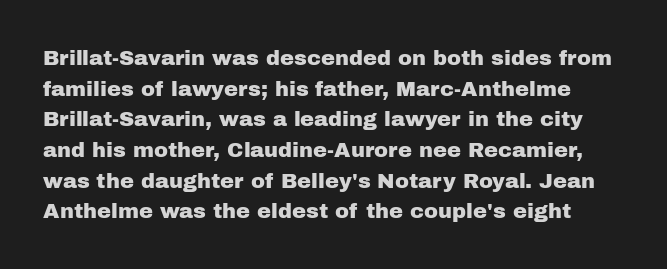
The rendering keeps characters at their native spacing. Posture: upright roman. Any mark beneath the type? The region is blank. Honestly, the row spacing looks completely unremarkable.
